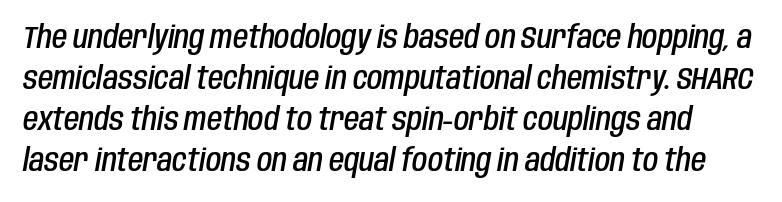
Q: Is the text bold? A: Semi-bold.
Q: Is the text italic (slanted)? A: Yes, it leans right by about 10 degrees.
Q: Is the text underlined? A: No.
Q: Is the spacing between letters normal or unusually wide? A: Normal.
Q: Is the spacing between lines tight, normal or loose? A: Normal.
Q: Width (condensed, normal, or wide)? A: Condensed.
Q: Stroke contrast? A: Low.
Q: x-height? A: Large.
Q: Monospaced? A: No.
